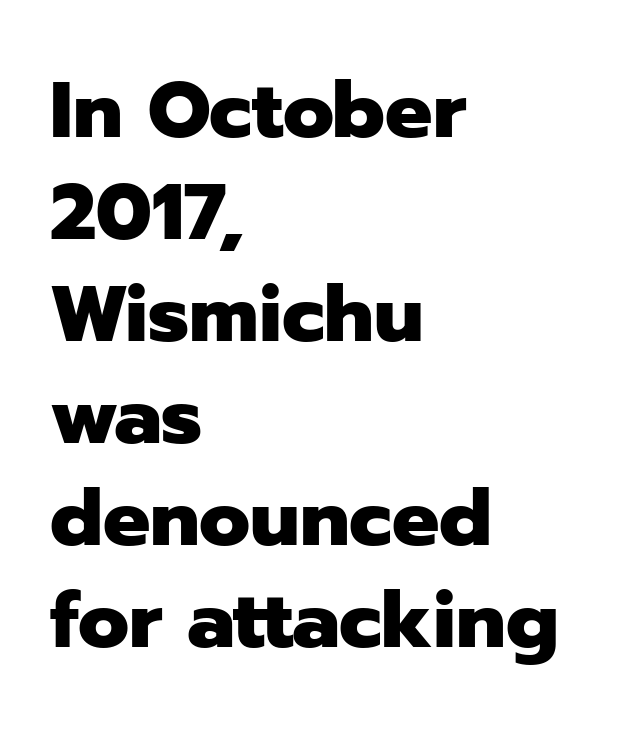
The image shows 79 px heavy sans-serif type, upright; set left-aligned, normal line spacing (1.29x), normal letter spacing, not underlined; low stroke contrast and a medium x-height.
